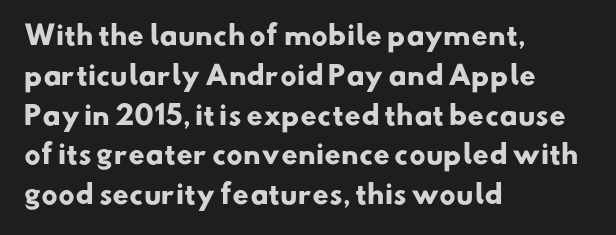
{"bold": "yes", "underline": "no", "align": "left", "line_spacing": "normal", "line_spacing_ratio": 1.53, "letter_spacing": "normal", "letter_spacing_em": 0.0, "glyph_px": 26}
